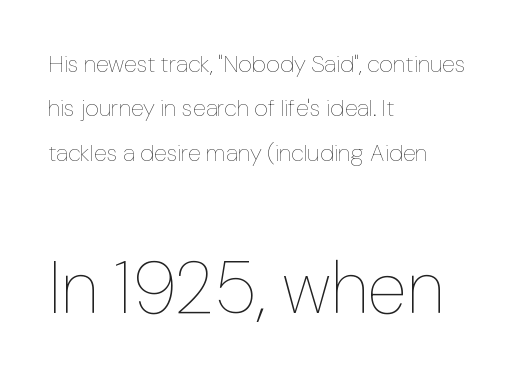
{"italic": "no", "bold": "no", "weight": "thin", "width": "normal", "stroke_contrast": "low", "x_height": "medium", "monospaced": "no", "underline": "no", "align": "left", "line_spacing_ratio": 1.85, "letter_spacing": "normal", "letter_spacing_em": 0.0, "larger_block": "second", "size_ratio": 3.04, "glyph_px": 73}
